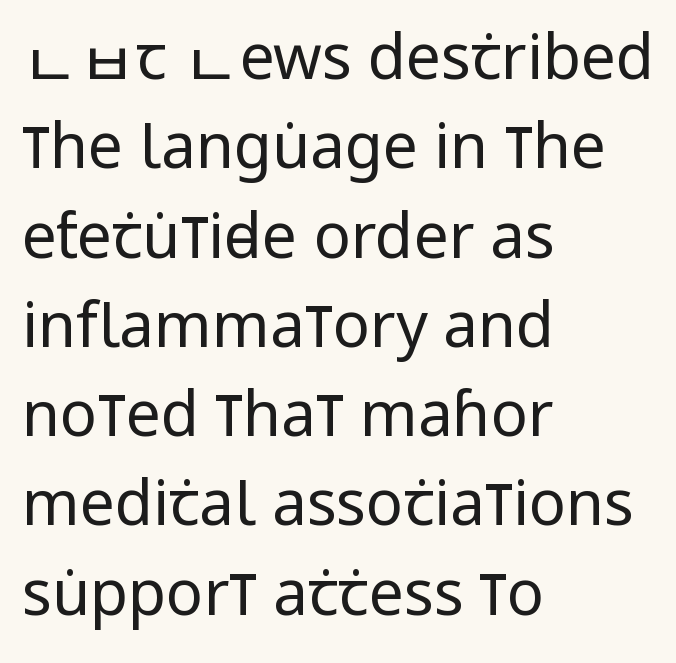
{"serif": "no", "italic": "no", "bold": "no", "weight": "regular", "width": "condensed", "stroke_contrast": "low", "x_height": "large", "monospaced": "no", "underline": "no", "align": "left", "line_spacing": "normal", "line_spacing_ratio": 1.44, "letter_spacing": "normal", "letter_spacing_em": 0.0, "glyph_px": 62}
